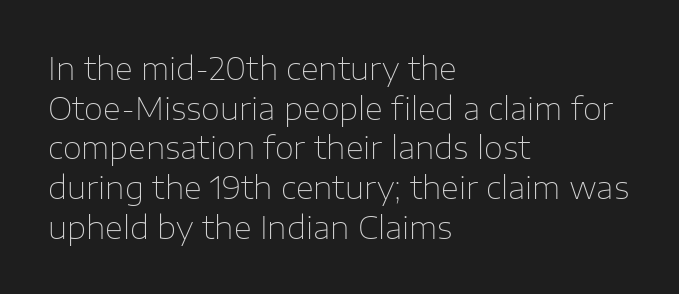
Layout note: lines flush left. The letters look calm and open, with moderate or lighter stems. Tall strokes in this sample are plumb rather than angled. The passage shown stacks its lines at a standard gap.
